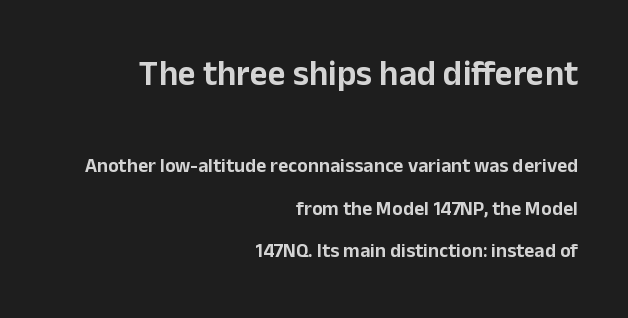
Does the copy run flush right? Yes — the right margin is perfectly even. The gaps between neighbouring characters are ordinary and unremarkable. Think of a printed novel: that variable character pitch is what you see here. The specimen reads as upright at a glance. Is there much room between lines? Yes — plenty of vertical air separates them. Two sizes are in play, and the larger belongs to the first block.
